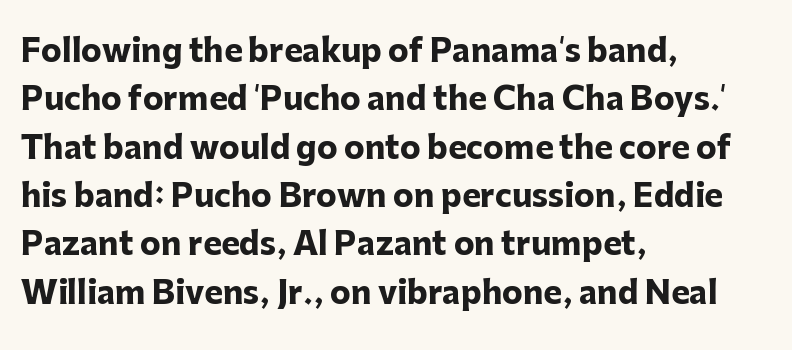
The image shows 31 px heavy sans-serif type, upright; set left-aligned, normal line spacing (1.56x), normal letter spacing, not underlined; low stroke contrast and a medium x-height.
